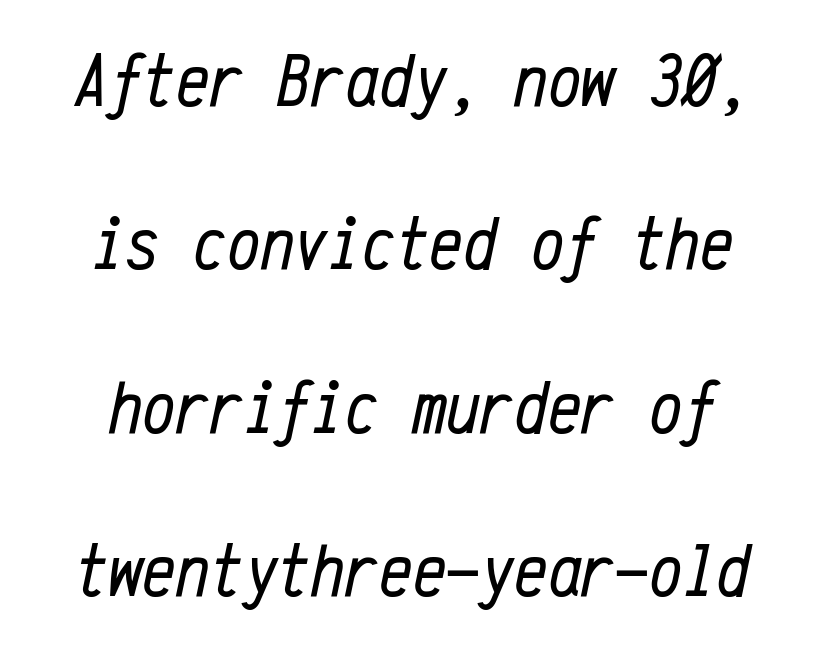
The image shows 75 px regular-weight, condensed type, italic (leaning right), monospaced; set loose line spacing (2.18x), normal letter spacing, not underlined; low stroke contrast and a medium x-height.
